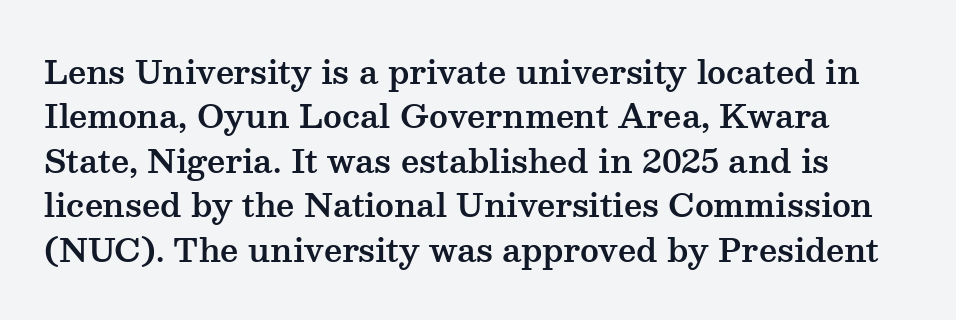
The image shows 32 px wide serif type, upright; set normal line spacing (1.39x), normal letter spacing, not underlined; medium stroke contrast and a medium x-height.
